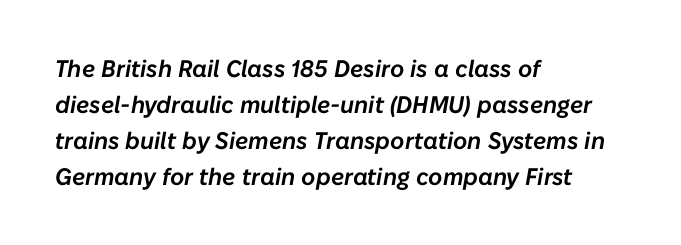
{"italic": "yes", "lean": "right", "slant_degrees": 10, "underline": "no", "align": "left", "line_spacing": "normal", "line_spacing_ratio": 1.5, "letter_spacing": "normal", "letter_spacing_em": 0.0, "glyph_px": 24}
